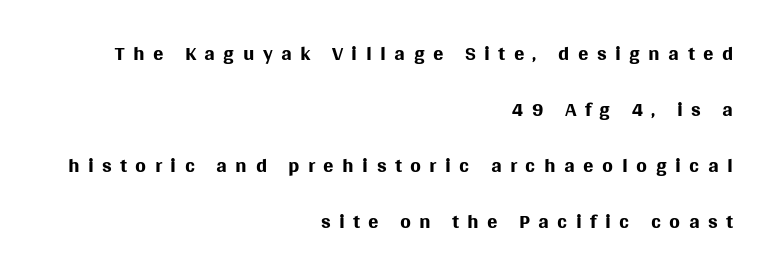
The specimen reads as upright at a glance. No heavy texture on the line: the type isn't bold. The face used here is proportionally spaced, like ordinary book or web type. Line ends are locked; line starts wander. The letters are spread apart with noticeably loose tracking.
